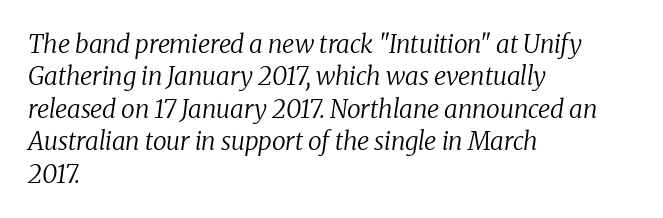
The image shows 25 px text type, italic (leaning right); set left-aligned, normal line spacing (1.3x), normal letter spacing, not underlined.
